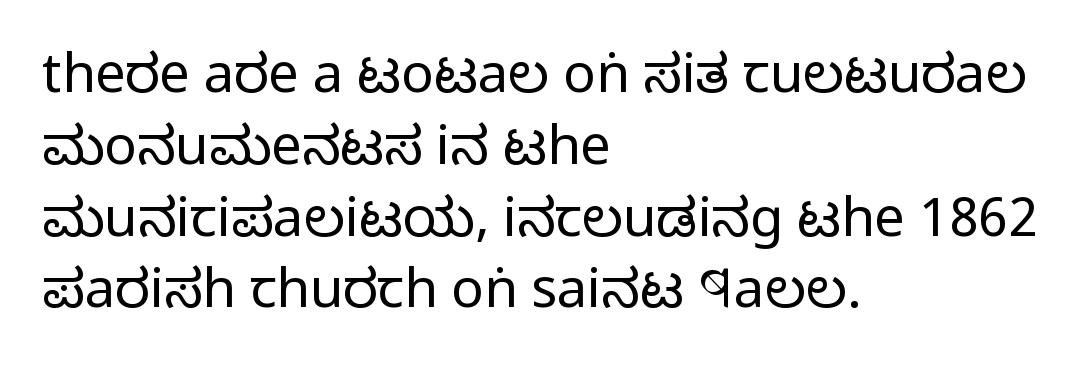
The image shows 54 px regular-weight, condensed sans-serif type, upright; set left-aligned, normal line spacing (1.33x), normal letter spacing, not underlined; low stroke contrast and a large x-height.
